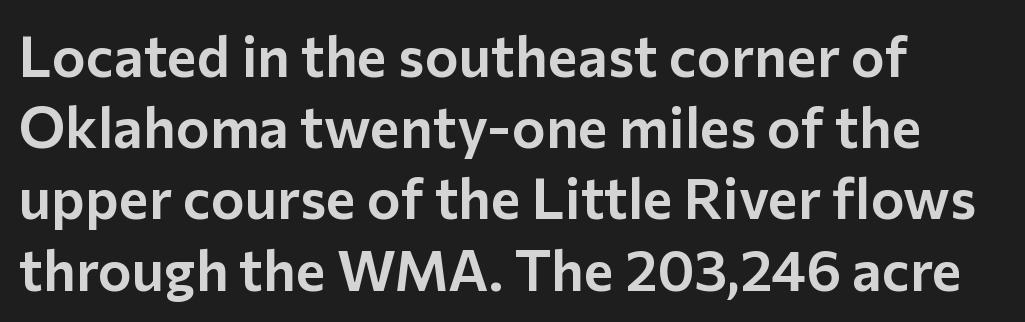
Q: Is the text italic (slanted)? A: No, it is upright.
Q: Is the typeface a serif or a sans-serif typeface? A: Sans-serif.
Q: Is the text underlined? A: No.
Q: Is the spacing between letters normal or unusually wide? A: Normal.
Q: Is the spacing between lines tight, normal or loose? A: Normal.
Q: Width (condensed, normal, or wide)? A: Normal.
Q: Stroke contrast? A: Low.
Q: x-height? A: Medium.
Q: Monospaced? A: No.
